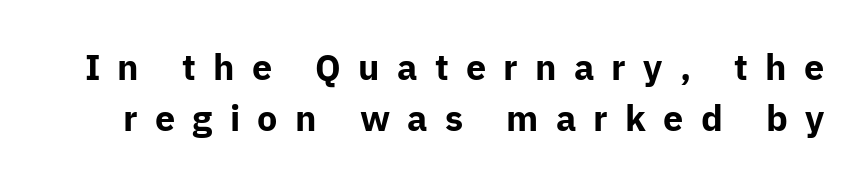
This rendering employs a face without finishing strokes, i.e., a sans-serif. In terms of letterspacing, this is a distinctly airy, spread setting. The typography opts for an upright posture over an oblique one. This sample has the flowing, uneven cadence of proportional lettering. Beneath every word, the page is bare. These lines carry a lot of weight — the face is fully bold.
